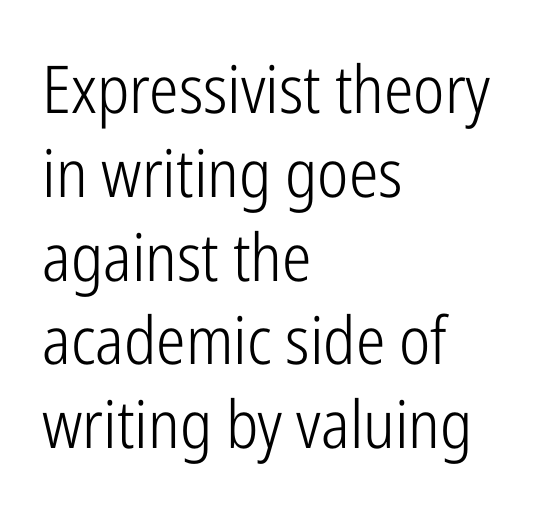
{"serif": "no", "italic": "no", "bold": "no", "weight": "light", "width": "condensed", "stroke_contrast": "low", "x_height": "medium", "monospaced": "no", "underline": "no", "align": "left", "line_spacing": "normal", "line_spacing_ratio": 1.27, "letter_spacing": "normal", "letter_spacing_em": 0.0, "glyph_px": 66}
